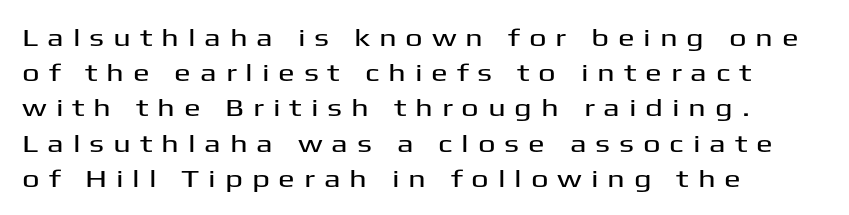
The letters are spread apart with noticeably loose tracking. Normally led — the rows are evenly, conventionally spaced. All the whitespace from short lines collects on the right. Lines of text with bare space underneath. The letters stand straight up with perfectly vertical stems.
